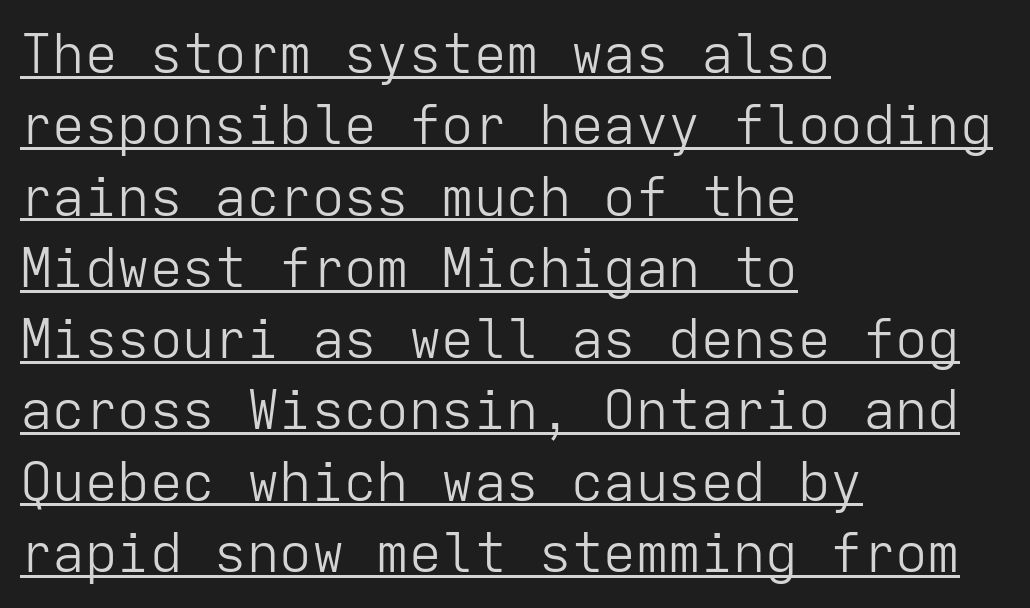
Characters follow at the spacing the type designer built in. Is the stroke heavy? The answer is a plain regular-or-lighter. Every character here occupies the same horizontal width, giving the sample a typewriter-like rhythm. Posture: vertical. The block of text has a typical density, with ordinary space between rows.
